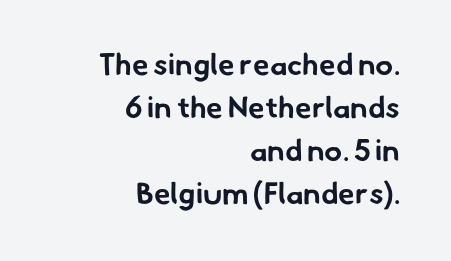
The rendering uses a moderate line-height, typical for paragraphs. Nope, no serifs anywhere on these letters. The compositor pushed each line to the right boundary. The face used here is proportionally spaced, like ordinary book or web type. Notice how thick the strokes are: this is what a full bold looks like. Descender tails drop into unmarked territory.
